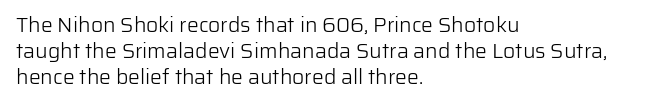
Q: Is the text bold? A: No.
Q: Is the text italic (slanted)? A: No, it is upright.
Q: Is the text underlined? A: No.
Q: How is the paragraph aligned? A: Left-aligned.
Q: Is the spacing between letters normal or unusually wide? A: Normal.
